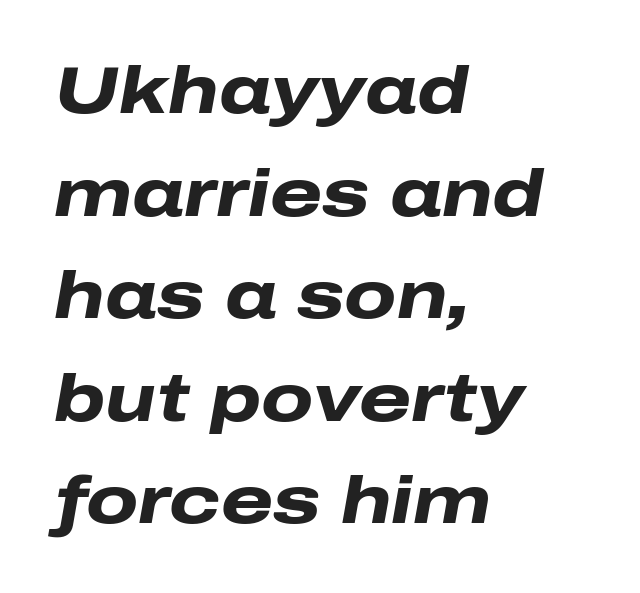
{"italic": "yes", "lean": "right", "slant_degrees": 10, "bold": "yes", "weight": "heavy", "width": "wide", "stroke_contrast": "low", "x_height": "medium", "monospaced": "no", "underline": "no", "align": "left", "line_spacing": "normal", "line_spacing_ratio": 1.53, "letter_spacing": "normal", "letter_spacing_em": 0.0, "glyph_px": 67}
